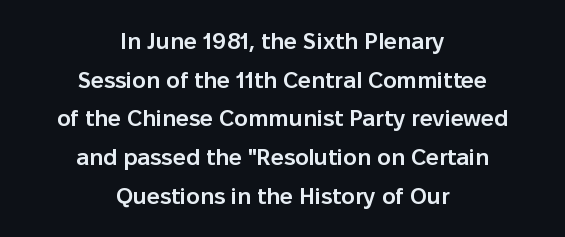
The image shows 23 px text type, upright; set centered, normal line spacing (1.68x), normal letter spacing, not underlined.
